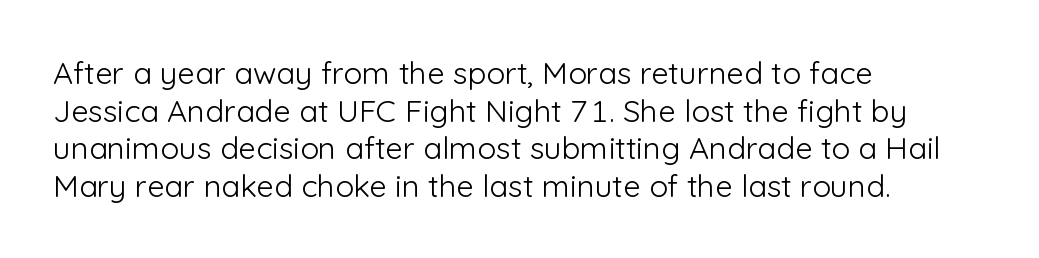
The image shows 31 px light sans-serif type, upright; set left-aligned, line spacing 1.21x, normal letter spacing, not underlined; low stroke contrast and a medium x-height.
